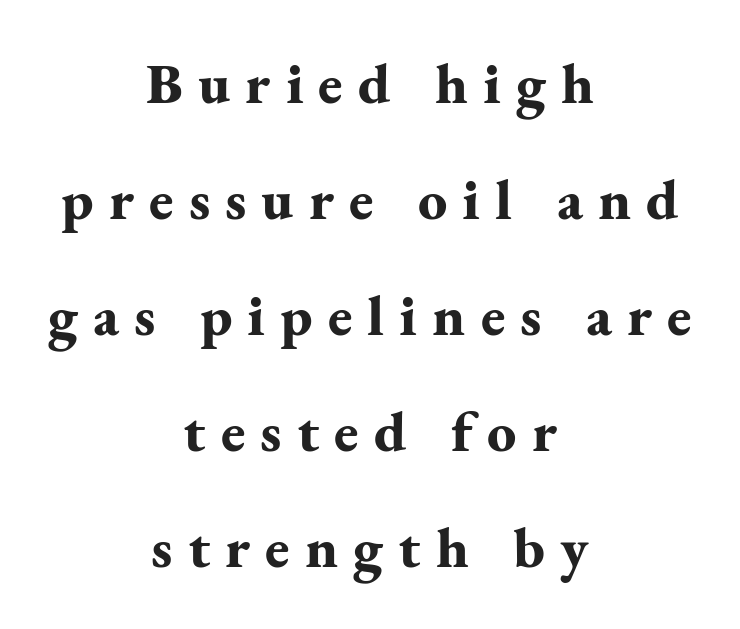
{"serif": "yes", "italic": "no", "bold": "yes", "weight": "bold", "width": "normal", "stroke_contrast": "medium", "x_height": "small", "monospaced": "no", "underline": "no", "align": "center", "line_spacing": "loose", "line_spacing_ratio": 2.0, "letter_spacing": "wide", "letter_spacing_em": 0.26, "glyph_px": 58}
